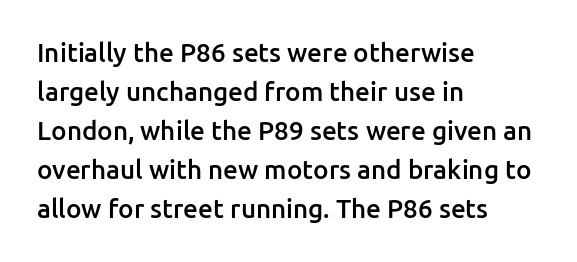
Each row of text sits above clean, open space. The letters stand straight up with perfectly vertical stems. Each word holds together tightly as a unit, with standard inter-letter gaps. A normal amount of white space separates one row of letters from the next. Does the weight exceed regular? Yes, but only to semibold. The paragraph shown leans on its left margin.
